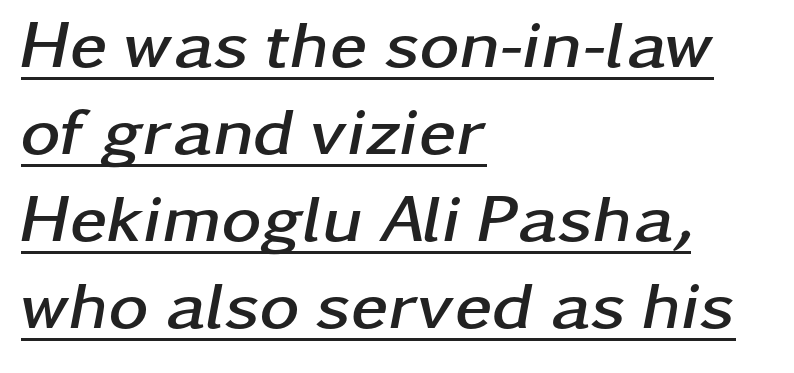
Varying glyph widths throughout — classic text-font behaviour. Vertically, the passage feels balanced, rows spaced as you'd expect. Nobody touched the tracking dial on this one. Designer's note — italics engaged. Is there an underline? Yes — a line sits under the letters. Thick stems and heavy bowls — unmistakably bold.
